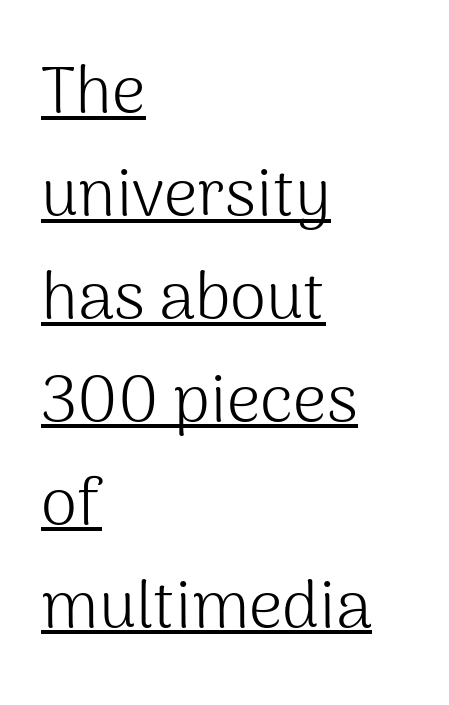
The image shows 66 px light sans-serif type, upright; set left-aligned, normal line spacing (1.56x), normal letter spacing, underlined; medium stroke contrast and a medium x-height.
